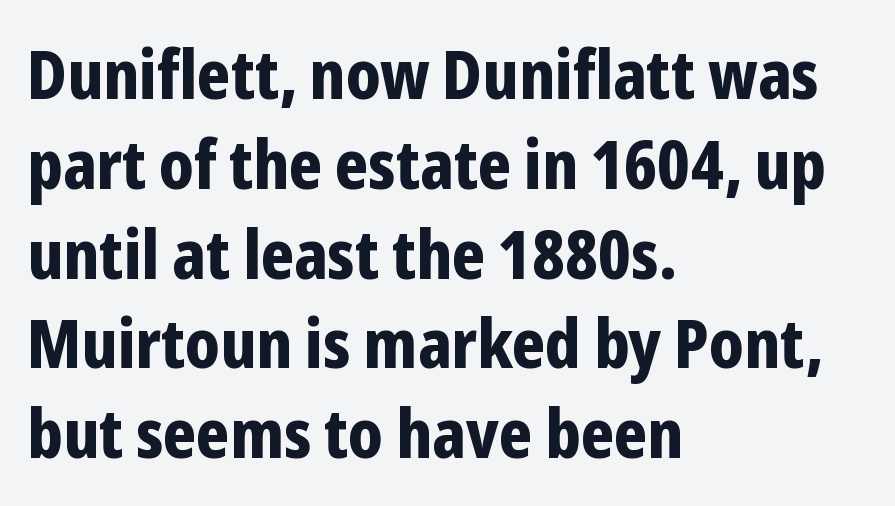
{"serif": "no", "italic": "no", "bold": "yes", "weight": "bold", "width": "condensed", "stroke_contrast": "low", "x_height": "medium", "monospaced": "no", "underline": "no", "align": "left", "line_spacing": "normal", "line_spacing_ratio": 1.34, "letter_spacing": "normal", "letter_spacing_em": 0.0, "glyph_px": 67}
